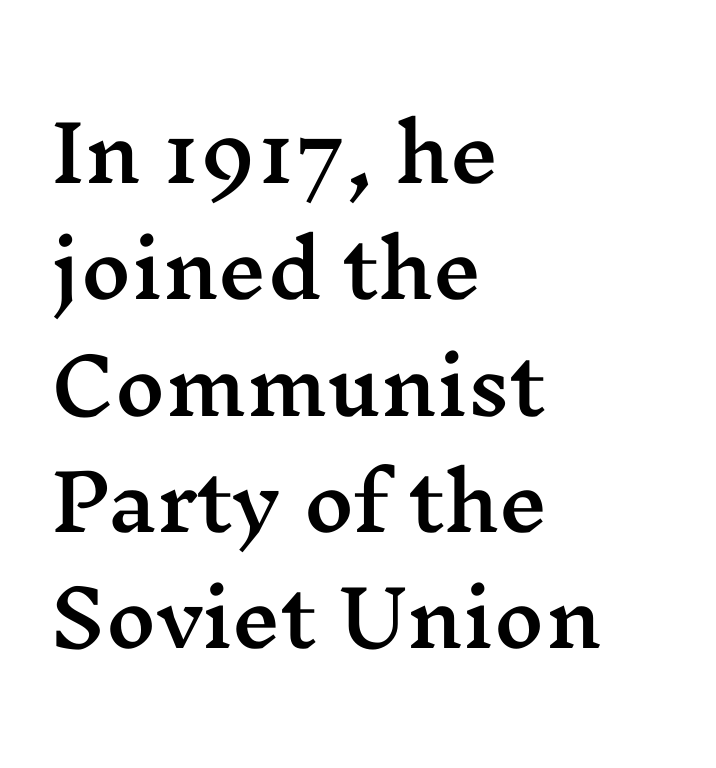
Words appear dense and cohesive because spacing is normal. The letters advance in unequal steps, a hallmark of proportional type. The text block is weighted toward the left margin, trailing off unevenly rightward. The specimen reads as upright at a glance. Honestly, the row spacing looks completely unremarkable.
